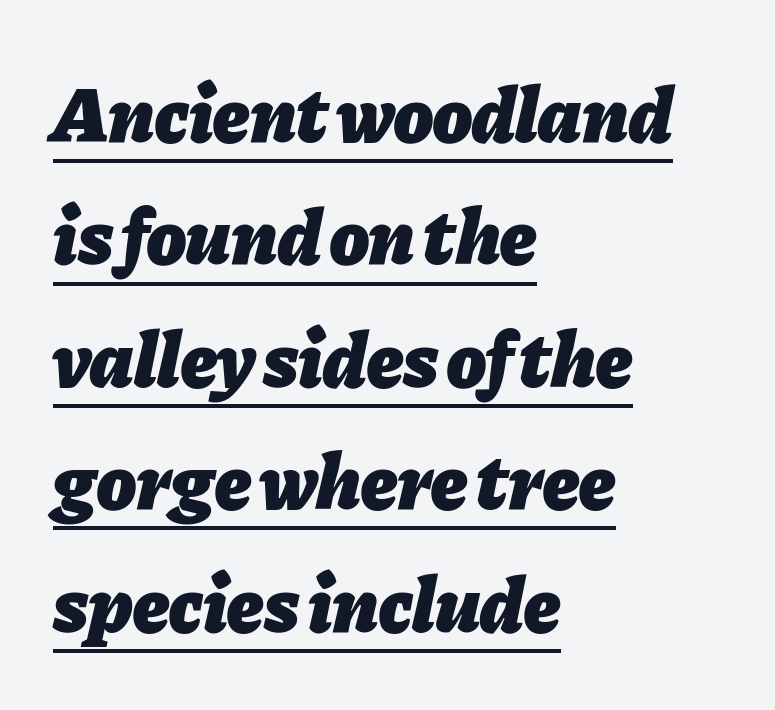
{"italic": "yes", "lean": "right", "slant_degrees": 11, "bold": "yes", "weight": "heavy", "width": "normal", "stroke_contrast": "low", "x_height": "medium", "monospaced": "no", "underline": "yes", "align": "left", "line_spacing": "normal", "line_spacing_ratio": 1.53, "letter_spacing": "normal", "letter_spacing_em": 0.0, "glyph_px": 80}
